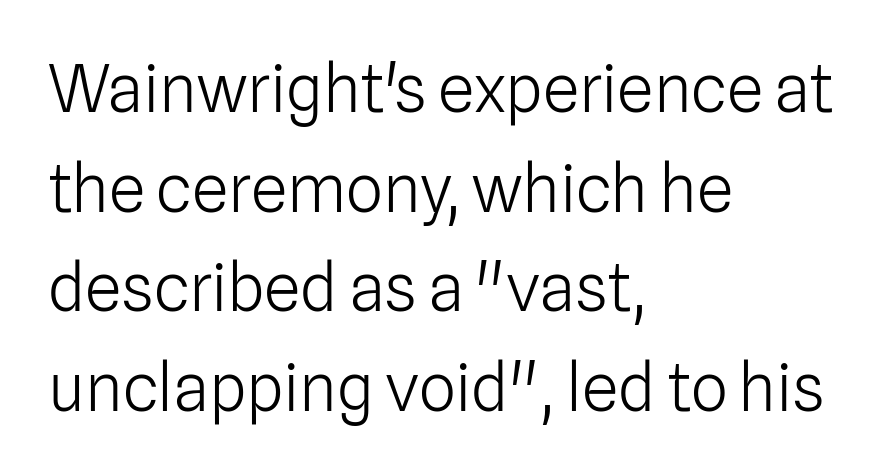
The image shows 66 px light sans-serif type, upright; set left-aligned, normal line spacing (1.51x), normal letter spacing, not underlined; low stroke contrast and a medium x-height.
